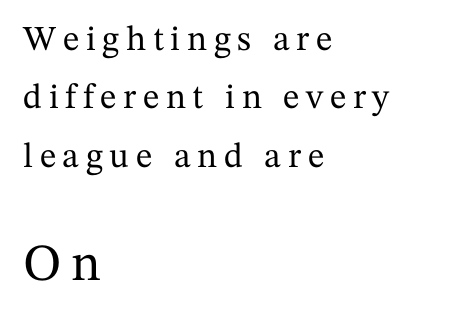
Q: Is the text italic (slanted)? A: No, it is upright.
Q: Is the typeface a serif or a sans-serif typeface? A: Serif.
Q: Is the text underlined? A: No.
Q: How is the paragraph aligned? A: Left-aligned.
Q: Is the spacing between lines tight, normal or loose? A: Normal.
Q: Which block of text is set in a larger size, the first (top) or the second (bottom)? A: The second (bottom) one.
Q: Width (condensed, normal, or wide)? A: Normal.
Q: Stroke contrast? A: Medium.
Q: x-height? A: Medium.
Q: Monospaced? A: No.
